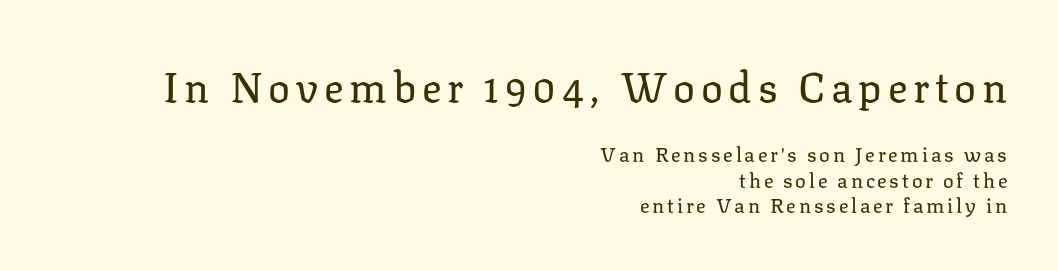
{"serif": "yes", "italic": "no", "bold": "no", "weight": "regular", "width": "normal", "stroke_contrast": "low", "x_height": "medium", "monospaced": "no", "underline": "no", "align": "right", "line_spacing": "normal", "line_spacing_ratio": 1.28, "larger_block": "first", "size_ratio": 2.05, "glyph_px": 41}
